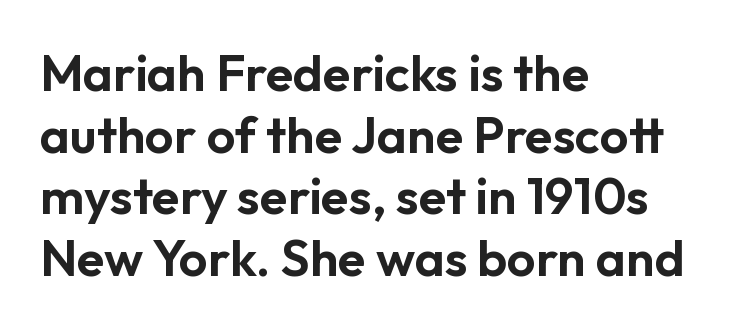
Q: Is the text italic (slanted)? A: No, it is upright.
Q: Is the typeface a serif or a sans-serif typeface? A: Sans-serif.
Q: Is the text underlined? A: No.
Q: How is the paragraph aligned? A: Left-aligned.
Q: Is the spacing between letters normal or unusually wide? A: Normal.
Q: Width (condensed, normal, or wide)? A: Normal.
Q: Stroke contrast? A: Low.
Q: x-height? A: Medium.
Q: Monospaced? A: No.
